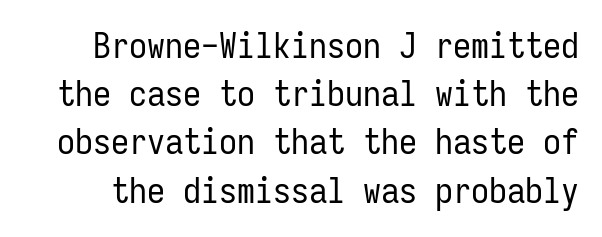
{"serif": "no", "italic": "no", "bold": "no", "weight": "regular", "width": "condensed", "stroke_contrast": "low", "x_height": "medium", "monospaced": "yes", "underline": "no", "line_spacing": "normal", "line_spacing_ratio": 1.34, "letter_spacing": "normal", "letter_spacing_em": 0.0, "glyph_px": 36}
